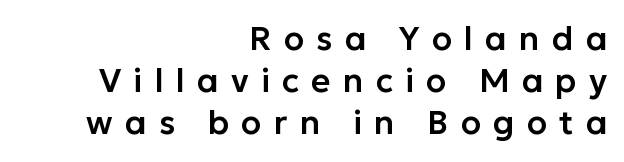
{"serif": "no", "italic": "no", "width": "normal", "stroke_contrast": "low", "x_height": "medium", "monospaced": "no", "underline": "no", "align": "right", "line_spacing": "normal", "line_spacing_ratio": 1.28, "letter_spacing": "wide", "letter_spacing_em": 0.37, "glyph_px": 33}
